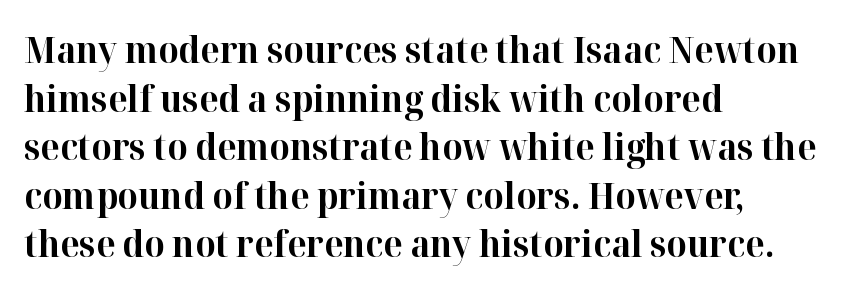
Reading down the column, the eye jumps a familiar distance to each next line. This sample has the flowing, uneven cadence of proportional lettering. Heft: maximum for text — a bold. The setting favours the left margin, as ordinary paragraphs usually do.
